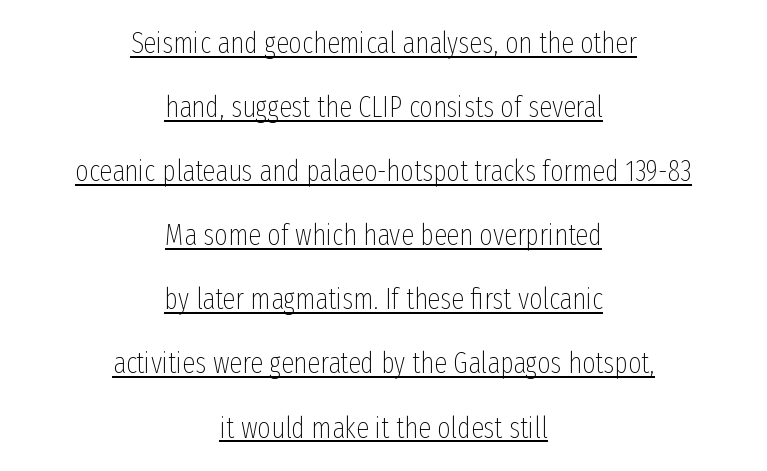
Weight: not bold — regular or lighter. Quick note: interline space is abundant. Nothing unusual about the tracking: characters are spaced as the font intends. Every character sits straight up, as roman type does.
